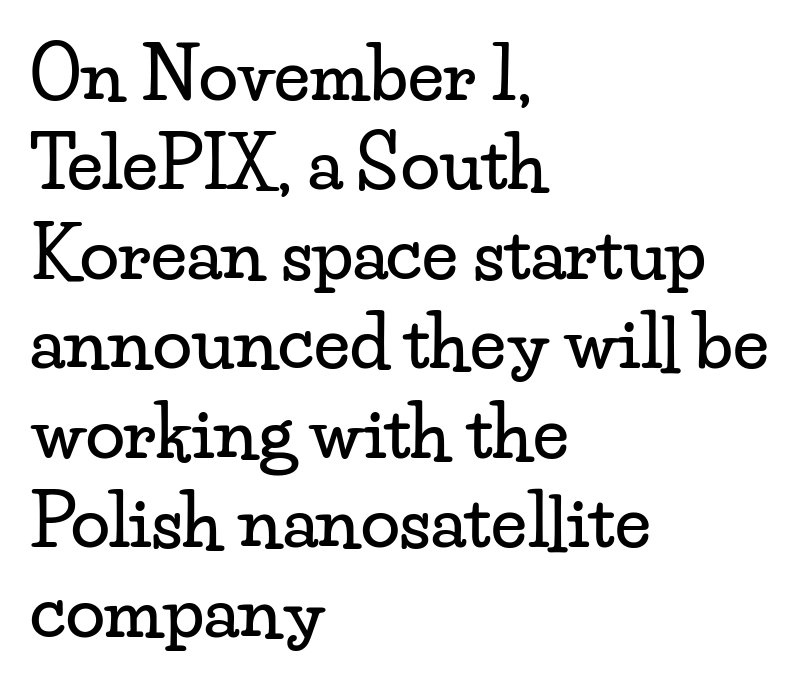
The image shows 71 px wide serif type, upright; set left-aligned, normal line spacing (1.26x), normal letter spacing, not underlined; low stroke contrast and a small x-height.
